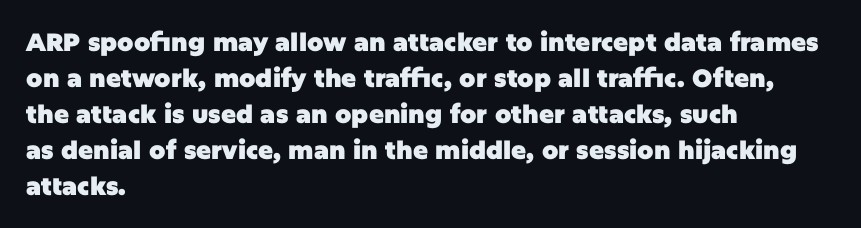
The image shows 25 px bold type, upright; set left-aligned, normal line spacing (1.44x), normal letter spacing, not underlined.
